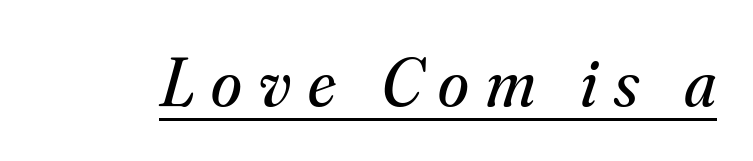
Notice how the stems are inclined rather than vertical — that's the hallmark of italics. These lines are composed in type with serifs. A continuous stroke trails under the words, as in a hyperlink. These lines have a slow, spaced-out rhythm from letter to letter. A typesetter would call this proportional, since set widths differ per character.
